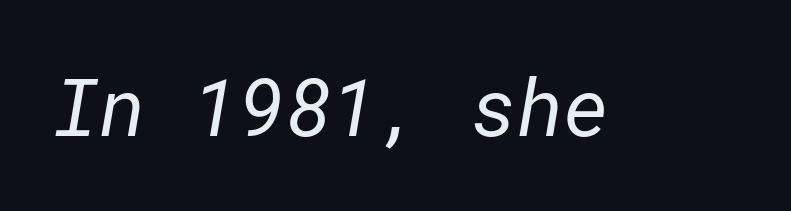
Plain, unruled lines of type. Typographically, this falls in the sans-serif category. The strokes are not fattened; the text isn't bold. Short note: letters normally spaced.
